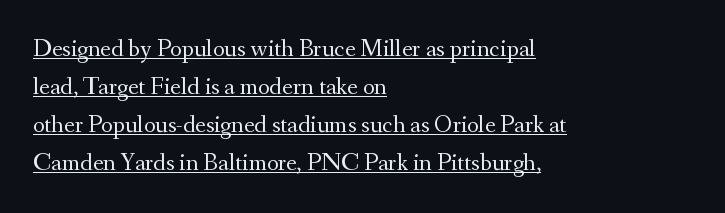
Q: Is the text bold? A: No.
Q: Is the text italic (slanted)? A: No, it is upright.
Q: Is the text underlined? A: Yes.
Q: How is the paragraph aligned? A: Left-aligned.
Q: Is the spacing between letters normal or unusually wide? A: Normal.
Q: Is the spacing between lines tight, normal or loose? A: Normal.
